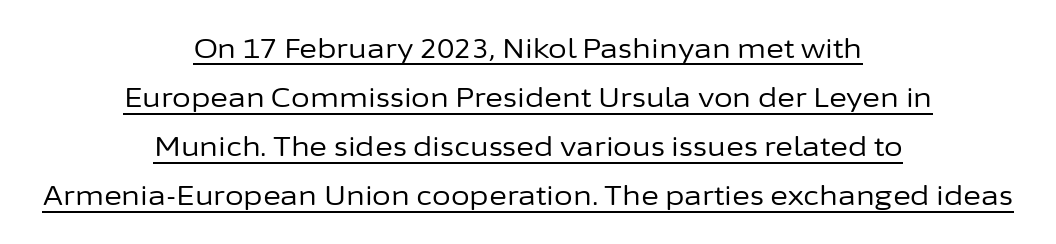
Students, observe the line beneath the letters — that is underlining. If you drew a line through each stem, it would be perfectly vertical. The setting favours the middle, as headings and verse often do. You could call the tracking neutral — neither tight nor loose.
